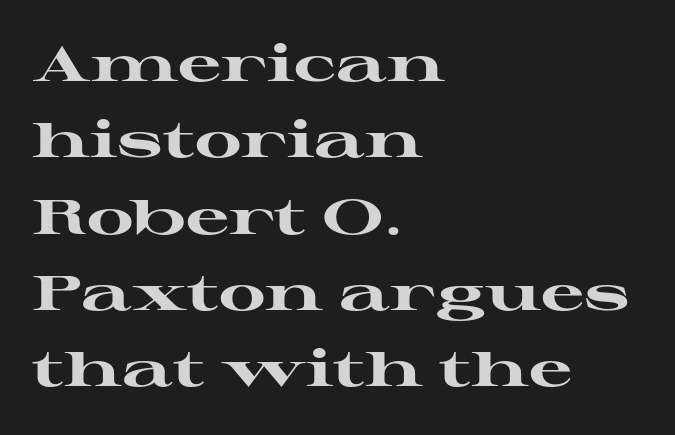
The rendering shows small feet on the letterforms — a serif design. Is this a fixed-width face? No — the glyphs have proportional, varying widths. If you measured baseline to baseline, you'd find a middling distance. Horizontally, the lines are justified to the leading edge only. The passage shown is not underscored anywhere.
